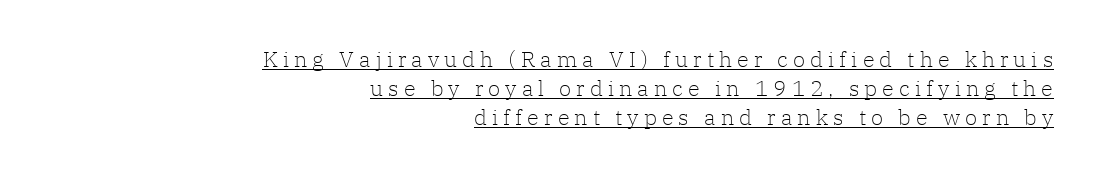
The image shows 22 px text type, upright; set right-aligned, normal line spacing (1.31x), unusually wide letter spacing (+0.23 em), underlined.
